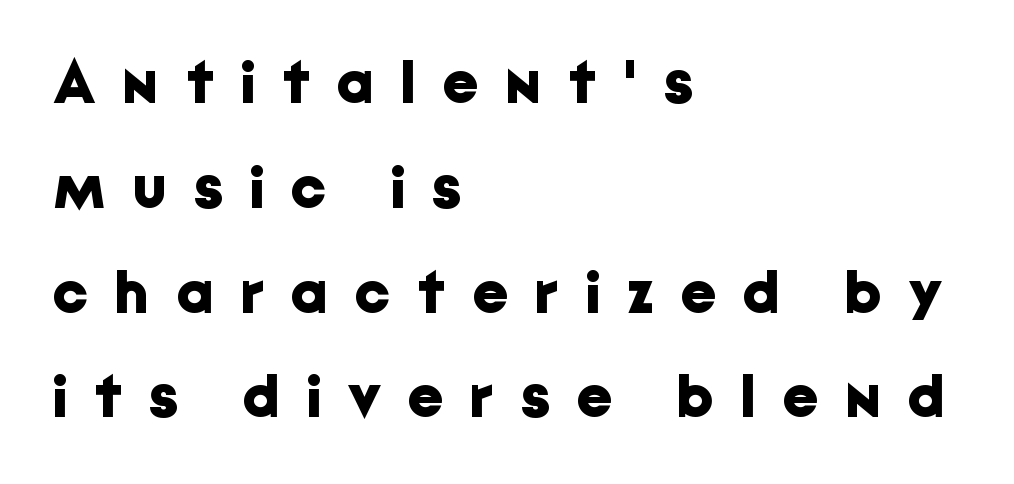
Varying glyph widths throughout — classic text-font behaviour. Are there feet on the stems? There aren't — it's a sans. Students, note that the glyphs here are deliberately spaced far apart. The strokes are fattened all the way to bold. One glance says typical: line gaps are just what's usual.
